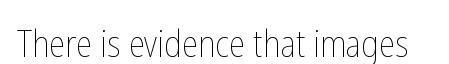
The image shows 37 px thin, condensed type, upright; set normal letter spacing, not underlined; low stroke contrast and a medium x-height.
